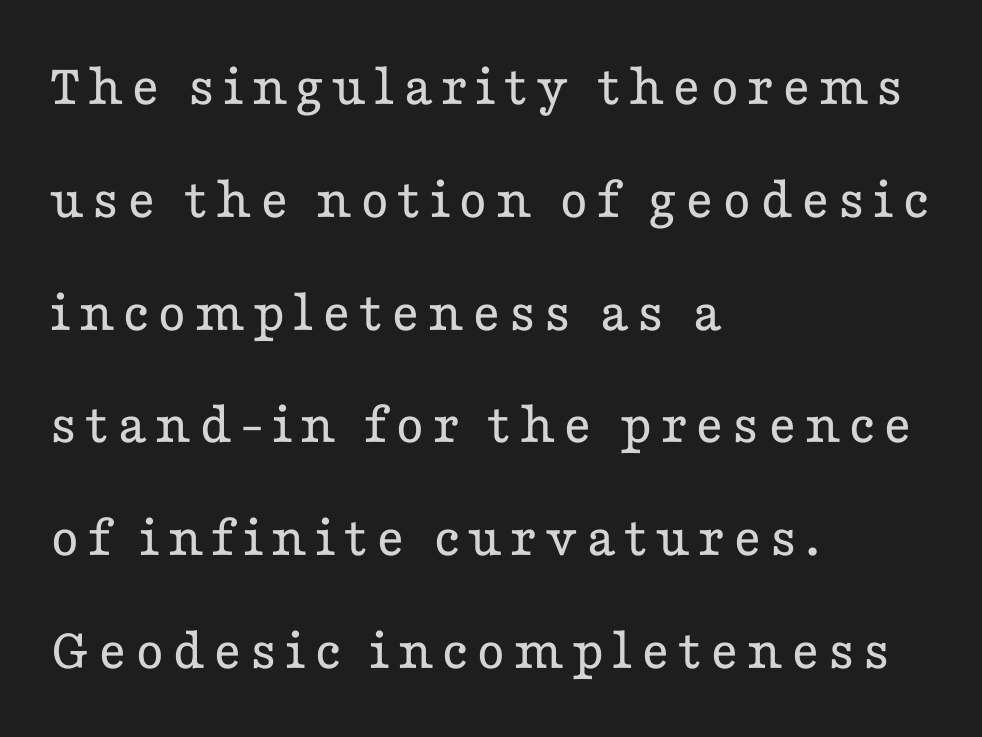
This is roman type, the default non-slanted kind. Old-style or modern, the face here clearly has serifs. Each letter keeps its own natural width here, so spacing adapts to shape. If you drew a ruler down the left edge, every line would touch it. Descender tails drop into unmarked territory. The weight would be labelled regular, book, light, or lighter still.
